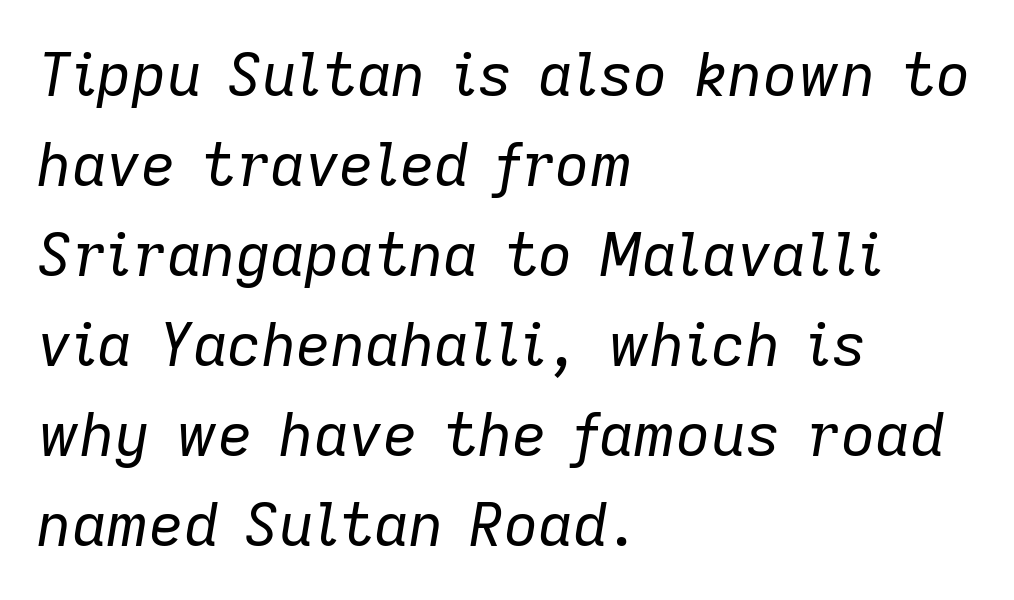
Q: Is the text bold? A: No.
Q: Is the text italic (slanted)? A: Yes, it leans right by about 9 degrees.
Q: Is the text underlined? A: No.
Q: How is the paragraph aligned? A: Left-aligned.
Q: Is the spacing between letters normal or unusually wide? A: Normal.
Q: Is the spacing between lines tight, normal or loose? A: Normal.
Q: Width (condensed, normal, or wide)? A: Normal.
Q: Stroke contrast? A: Low.
Q: x-height? A: Medium.
Q: Monospaced? A: No.
